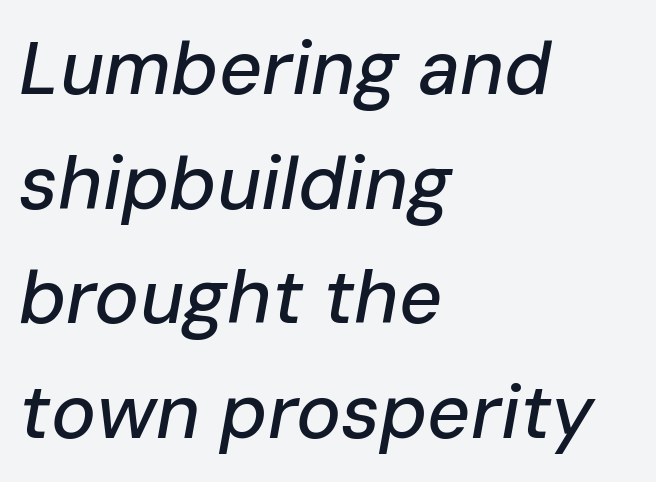
Q: Is the text italic (slanted)? A: Yes, it leans right by about 10 degrees.
Q: Is the text underlined? A: No.
Q: How is the paragraph aligned? A: Left-aligned.
Q: Is the spacing between letters normal or unusually wide? A: Normal.
Q: Is the spacing between lines tight, normal or loose? A: Normal.
Q: Width (condensed, normal, or wide)? A: Normal.
Q: Stroke contrast? A: Low.
Q: x-height? A: Medium.
Q: Monospaced? A: No.
